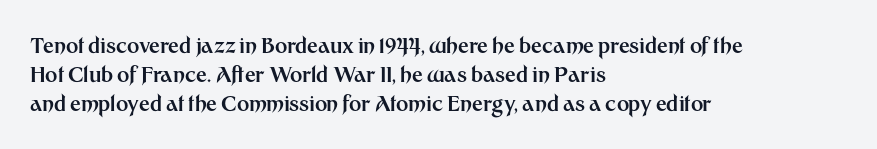
{"italic": "no", "bold": "yes", "underline": "no", "align": "left", "line_spacing": "normal", "line_spacing_ratio": 1.38, "letter_spacing": "normal", "letter_spacing_em": 0.0, "glyph_px": 21}
